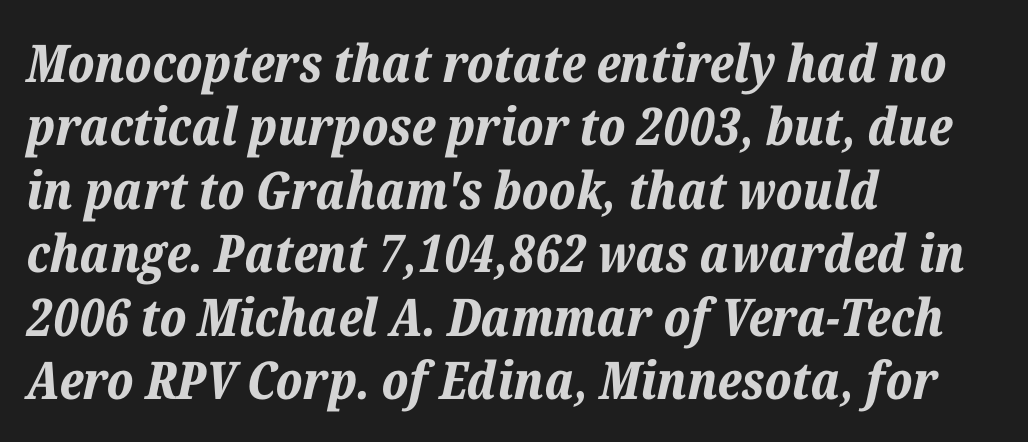
Q: Is the text bold? A: Yes.
Q: Is the text italic (slanted)? A: Yes, it leans right by about 12 degrees.
Q: Is the text underlined? A: No.
Q: How is the paragraph aligned? A: Left-aligned.
Q: Is the spacing between letters normal or unusually wide? A: Normal.
Q: Width (condensed, normal, or wide)? A: Normal.
Q: Stroke contrast? A: Low.
Q: x-height? A: Medium.
Q: Monospaced? A: No.
